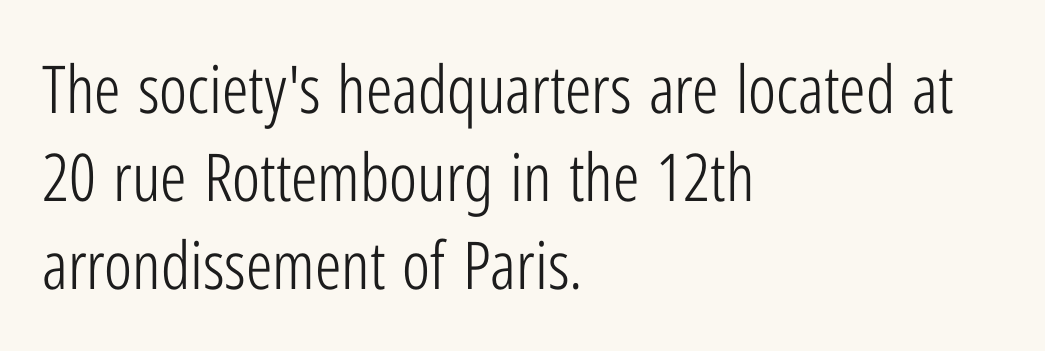
The image shows 66 px light, condensed sans-serif type, upright; set left-aligned, normal line spacing (1.33x), normal letter spacing, not underlined; low stroke contrast and a medium x-height.
